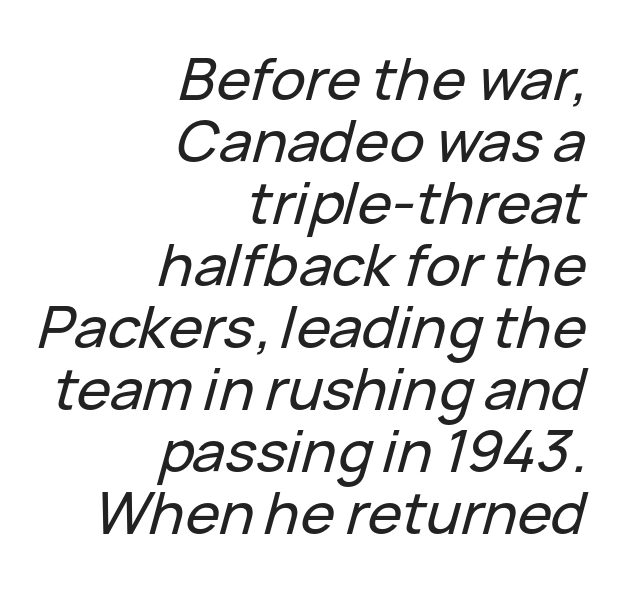
Q: Is the text italic (slanted)? A: Yes, it leans right by about 15 degrees.
Q: Is the text underlined? A: No.
Q: How is the paragraph aligned? A: Right-aligned.
Q: Is the spacing between letters normal or unusually wide? A: Normal.
Q: Is the spacing between lines tight, normal or loose? A: Tight.
Q: Width (condensed, normal, or wide)? A: Normal.
Q: Stroke contrast? A: Low.
Q: x-height? A: Medium.
Q: Monospaced? A: No.
